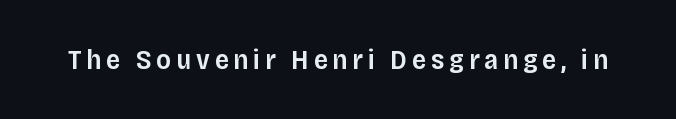
The image shows 28 px semibold sans-serif type, upright; set not underlined; low stroke contrast and a large x-height.
